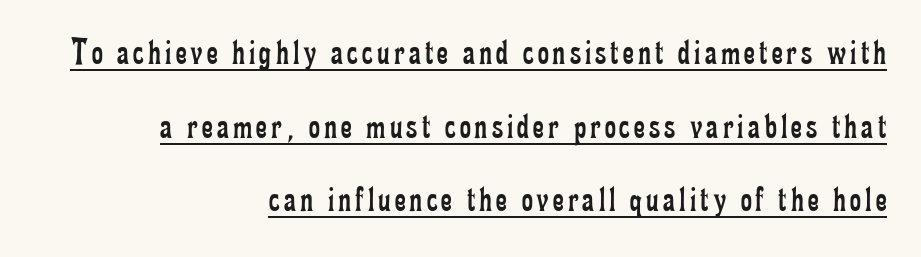
{"serif": "yes", "italic": "no", "bold": "no", "weight": "regular", "width": "condensed", "stroke_contrast": "low", "x_height": "small", "monospaced": "no", "underline": "yes", "align": "right", "line_spacing": "loose", "line_spacing_ratio": 1.94, "glyph_px": 38}
